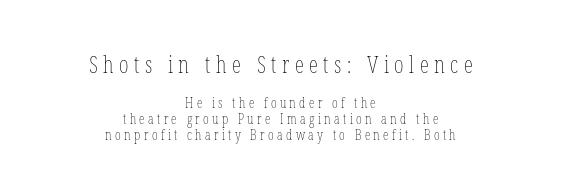
Teacher's note: observe the equal gaps on both sides — that is centered alignment. Honestly, there is no underline to notice here at all. What stands out about the letter spacing? Its width — letters are far apart. Vertical strokes here are truly vertical. One glance says dense: line gaps are narrower than usual.
